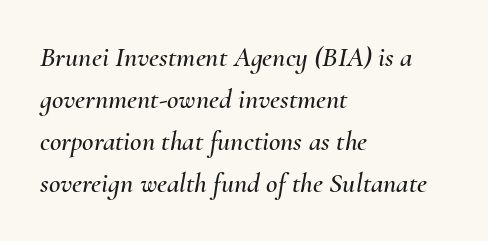
{"italic": "yes", "lean": "right", "slant_degrees": 10, "width": "normal", "stroke_contrast": "medium", "x_height": "small", "monospaced": "no", "underline": "no", "align": "left", "line_spacing": "normal", "line_spacing_ratio": 1.5, "letter_spacing": "normal", "letter_spacing_em": 0.0, "glyph_px": 28}
